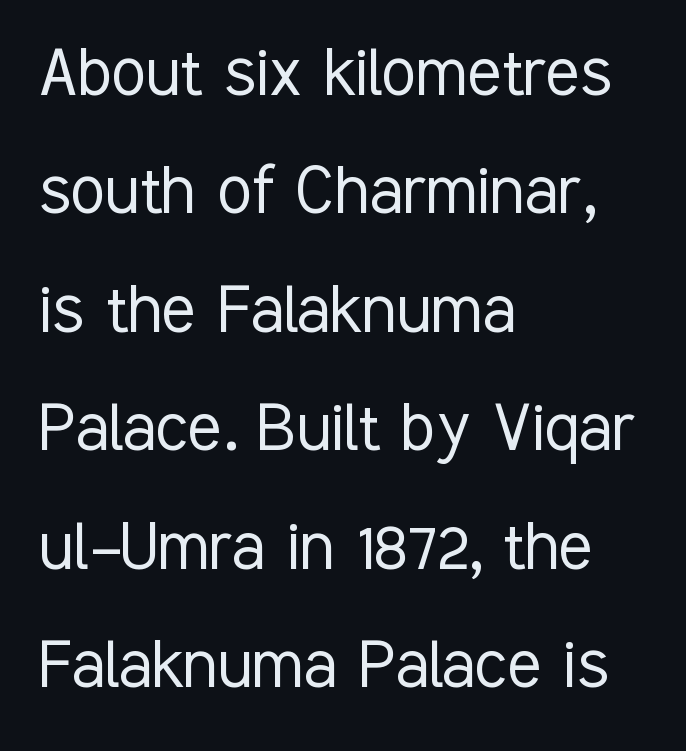
The image shows 79 px light, condensed sans-serif type, upright; set left-aligned, normal line spacing (1.5x), normal letter spacing, not underlined; low stroke contrast and a medium x-height.
